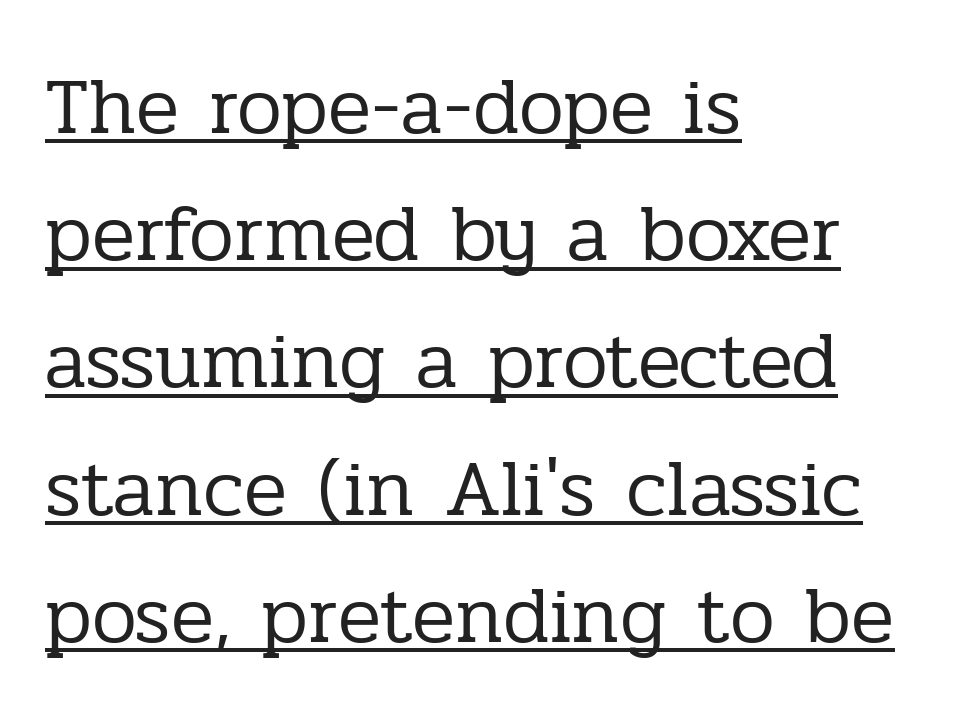
{"serif": "yes", "italic": "no", "bold": "no", "weight": "regular", "width": "normal", "stroke_contrast": "low", "x_height": "medium", "monospaced": "no", "underline": "yes", "align": "left", "line_spacing": "normal", "line_spacing_ratio": 1.59, "letter_spacing": "normal", "letter_spacing_em": 0.0, "glyph_px": 80}
